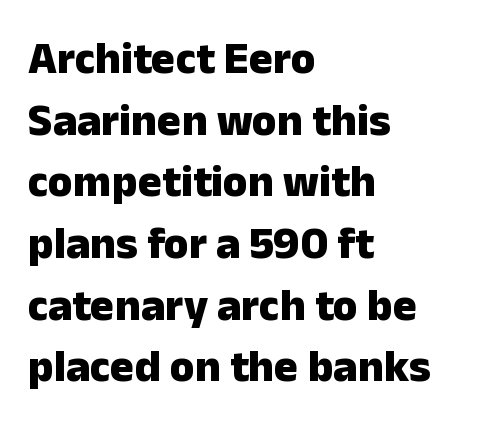
{"serif": "no", "italic": "no", "bold": "yes", "weight": "heavy", "width": "normal", "stroke_contrast": "low", "x_height": "medium", "monospaced": "no", "underline": "no", "align": "left", "line_spacing": "normal", "line_spacing_ratio": 1.37, "letter_spacing": "normal", "letter_spacing_em": 0.0, "glyph_px": 45}
